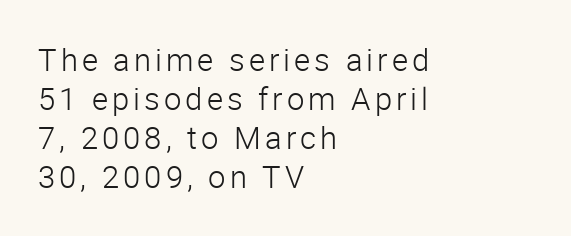
The image shows 31 px light sans-serif type, upright; set left-aligned, normal line spacing (1.26x), not underlined; low stroke contrast and a medium x-height.
